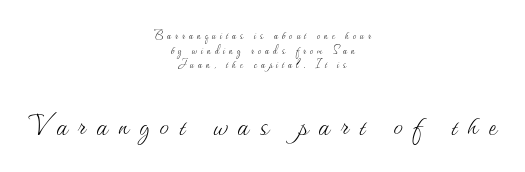
{"bold": "no", "weight": "thin", "width": "normal", "stroke_contrast": "medium", "x_height": "small", "monospaced": "no", "underline": "no", "align": "center", "line_spacing": "tight", "line_spacing_ratio": 1.05, "letter_spacing": "wide", "letter_spacing_em": 0.28, "larger_block": "second", "size_ratio": 2.71, "glyph_px": 38}
